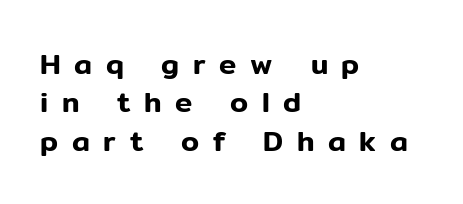
Q: Is the text italic (slanted)? A: No, it is upright.
Q: Is the typeface a serif or a sans-serif typeface? A: Sans-serif.
Q: Is the text underlined? A: No.
Q: How is the paragraph aligned? A: Left-aligned.
Q: Is the spacing between letters normal or unusually wide? A: Unusually wide.
Q: Is the spacing between lines tight, normal or loose? A: Normal.
Q: Width (condensed, normal, or wide)? A: Normal.
Q: Stroke contrast? A: Low.
Q: x-height? A: Medium.
Q: Monospaced? A: No.
